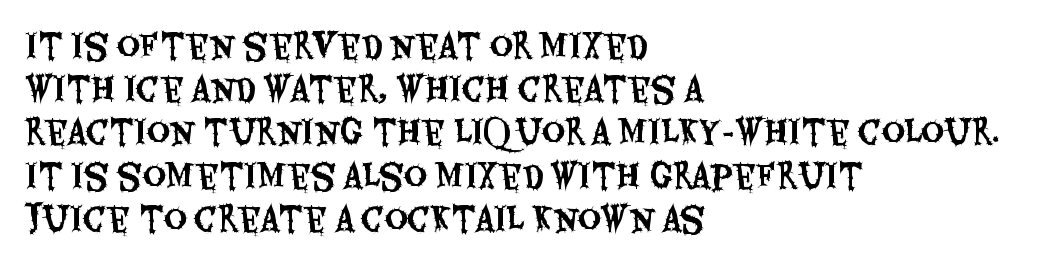
Q: Is the text italic (slanted)? A: No, it is upright.
Q: Is the typeface a serif or a sans-serif typeface? A: Sans-serif.
Q: Is the text underlined? A: No.
Q: How is the paragraph aligned? A: Left-aligned.
Q: Is the spacing between letters normal or unusually wide? A: Normal.
Q: Is the spacing between lines tight, normal or loose? A: Normal.
Q: Width (condensed, normal, or wide)? A: Condensed.
Q: Stroke contrast? A: Medium.
Q: x-height? A: Large.
Q: Monospaced? A: No.
